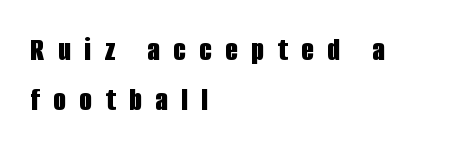
The image shows 33 px bold, condensed sans-serif type, upright; set left-aligned, normal line spacing (1.53x), unusually wide letter spacing (+0.41 em), not underlined; low stroke contrast and a large x-height.
